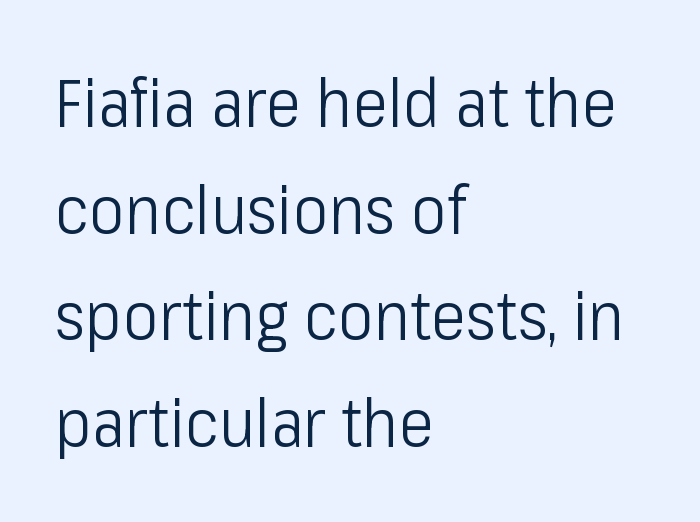
Q: Is the text bold? A: No.
Q: Is the text italic (slanted)? A: No, it is upright.
Q: Is the typeface a serif or a sans-serif typeface? A: Sans-serif.
Q: Is the text underlined? A: No.
Q: How is the paragraph aligned? A: Left-aligned.
Q: Is the spacing between letters normal or unusually wide? A: Normal.
Q: Is the spacing between lines tight, normal or loose? A: Normal.
Q: Width (condensed, normal, or wide)? A: Condensed.
Q: Stroke contrast? A: Low.
Q: x-height? A: Medium.
Q: Monospaced? A: No.
